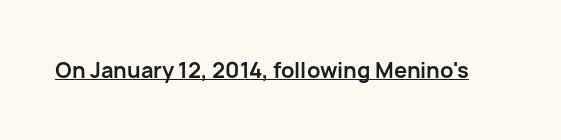
{"italic": "no", "bold": "yes", "underline": "yes", "letter_spacing": "normal", "letter_spacing_em": 0.0, "glyph_px": 21}
